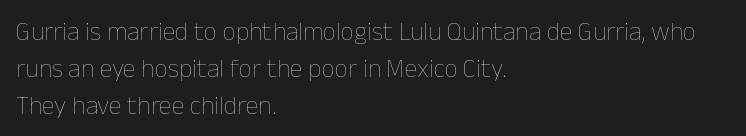
Q: Is the text bold? A: No.
Q: Is the text italic (slanted)? A: No, it is upright.
Q: Is the text underlined? A: No.
Q: How is the paragraph aligned? A: Left-aligned.
Q: Is the spacing between letters normal or unusually wide? A: Normal.
Q: Is the spacing between lines tight, normal or loose? A: Normal.
